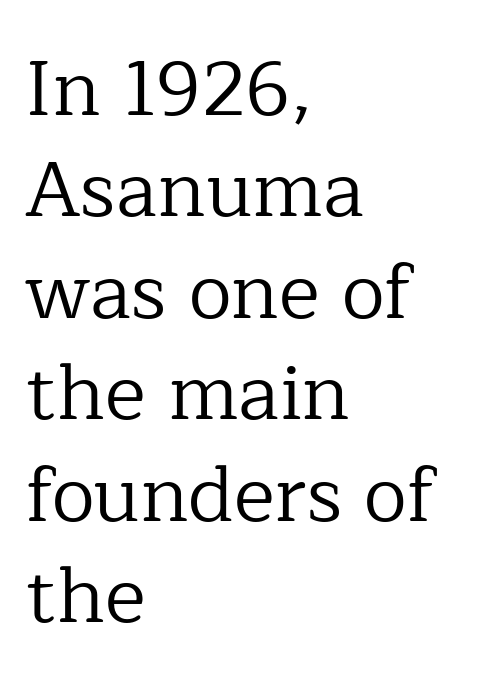
Q: Is the text bold? A: No.
Q: Is the text italic (slanted)? A: No, it is upright.
Q: Is the typeface a serif or a sans-serif typeface? A: Serif.
Q: Is the text underlined? A: No.
Q: How is the paragraph aligned? A: Left-aligned.
Q: Is the spacing between letters normal or unusually wide? A: Normal.
Q: Is the spacing between lines tight, normal or loose? A: Normal.
Q: Width (condensed, normal, or wide)? A: Normal.
Q: Stroke contrast? A: Low.
Q: x-height? A: Medium.
Q: Monospaced? A: No.
